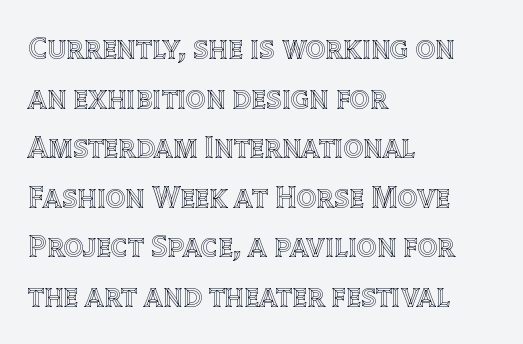
Q: Is the text italic (slanted)? A: No, it is upright.
Q: Is the text underlined? A: No.
Q: How is the paragraph aligned? A: Left-aligned.
Q: Is the spacing between letters normal or unusually wide? A: Normal.
Q: Is the spacing between lines tight, normal or loose? A: Normal.
Q: Width (condensed, normal, or wide)? A: Normal.
Q: x-height? A: Large.
Q: Monospaced? A: No.
